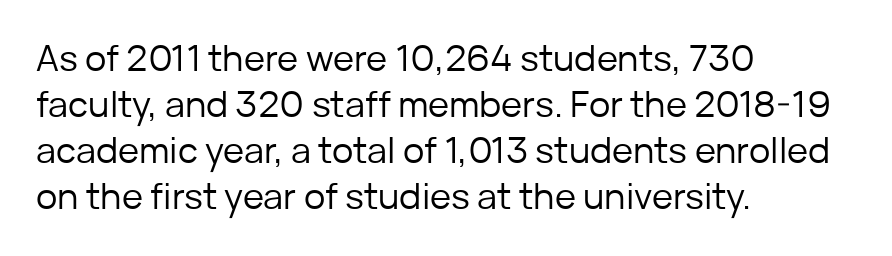
Q: Is the text bold? A: No.
Q: Is the text italic (slanted)? A: No, it is upright.
Q: Is the typeface a serif or a sans-serif typeface? A: Sans-serif.
Q: Is the text underlined? A: No.
Q: How is the paragraph aligned? A: Left-aligned.
Q: Is the spacing between letters normal or unusually wide? A: Normal.
Q: Is the spacing between lines tight, normal or loose? A: Normal.
Q: Width (condensed, normal, or wide)? A: Normal.
Q: Stroke contrast? A: Low.
Q: x-height? A: Medium.
Q: Monospaced? A: No.
